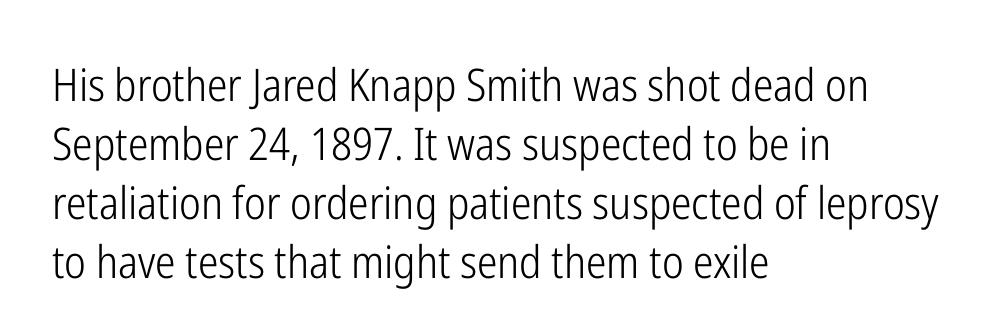
The characters are drawn with everyday or finer stroke widths. Caption: multi-line text, flush left, ragged right. Glyph-to-glyph distance matches everyday printed text. Does the leading feel generous? No, just average. The typography opts for an upright posture over an oblique one.
